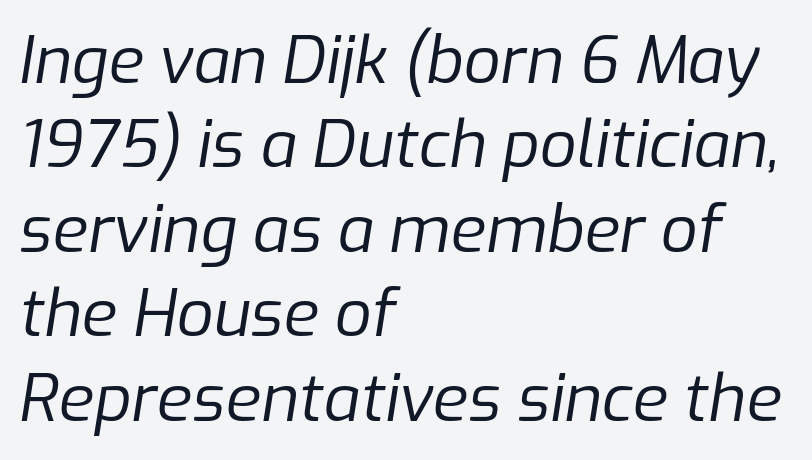
The image shows 65 px regular-weight type, italic (leaning right); set left-aligned, normal line spacing (1.3x), normal letter spacing, not underlined; low stroke contrast and a medium x-height.
